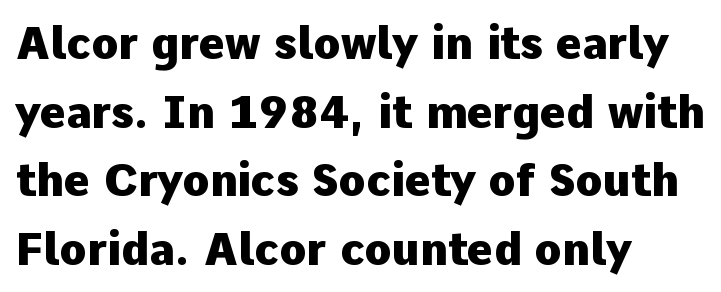
Q: Is the text bold? A: Yes.
Q: Is the text italic (slanted)? A: No, it is upright.
Q: Is the typeface a serif or a sans-serif typeface? A: Sans-serif.
Q: Is the text underlined? A: No.
Q: How is the paragraph aligned? A: Left-aligned.
Q: Is the spacing between letters normal or unusually wide? A: Normal.
Q: Is the spacing between lines tight, normal or loose? A: Normal.
Q: Width (condensed, normal, or wide)? A: Normal.
Q: Stroke contrast? A: Low.
Q: x-height? A: Medium.
Q: Monospaced? A: No.
